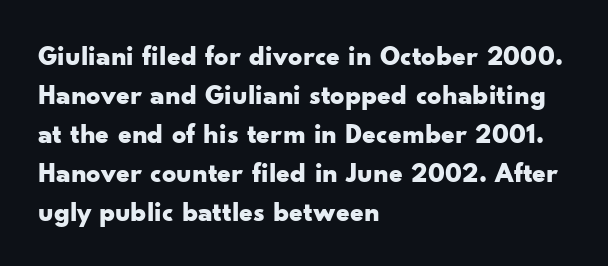
These lines are composed in type without serifs. Do the characters align in a grid? No, the font is proportional. Regarding leading, the lines here are spaced in the standard way. Short note: letters normally spaced. Unlike italic type, these characters show no tilt at all. Line beginnings align vertically; line endings do not.
